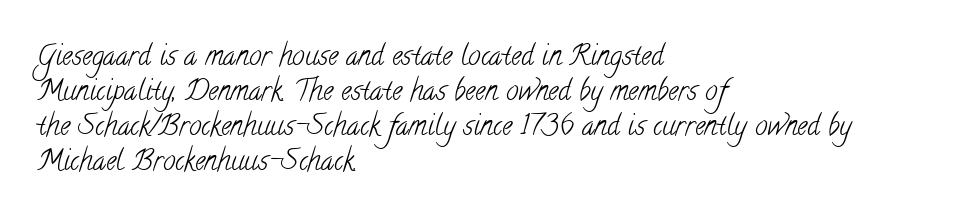
Q: Is the text bold? A: No.
Q: Is the typeface a serif or a sans-serif typeface? A: Serif.
Q: Is the text underlined? A: No.
Q: How is the paragraph aligned? A: Left-aligned.
Q: Is the spacing between letters normal or unusually wide? A: Normal.
Q: Is the spacing between lines tight, normal or loose? A: Normal.
Q: Width (condensed, normal, or wide)? A: Condensed.
Q: Stroke contrast? A: Low.
Q: x-height? A: Small.
Q: Monospaced? A: No.
